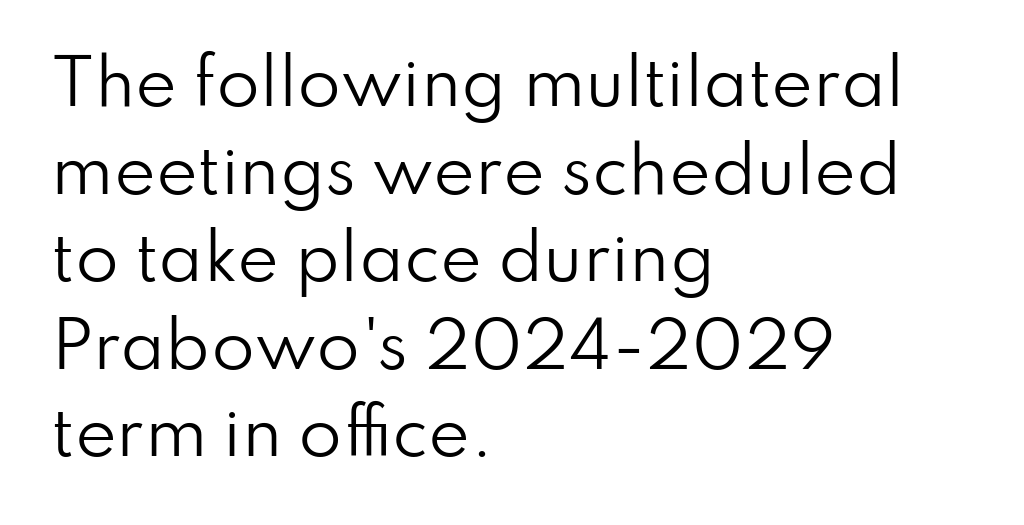
Q: Is the text bold? A: No.
Q: Is the text italic (slanted)? A: No, it is upright.
Q: Is the typeface a serif or a sans-serif typeface? A: Sans-serif.
Q: Is the text underlined? A: No.
Q: How is the paragraph aligned? A: Left-aligned.
Q: Is the spacing between letters normal or unusually wide? A: Normal.
Q: Is the spacing between lines tight, normal or loose? A: Normal.
Q: Width (condensed, normal, or wide)? A: Normal.
Q: Stroke contrast? A: Low.
Q: x-height? A: Small.
Q: Monospaced? A: No.
